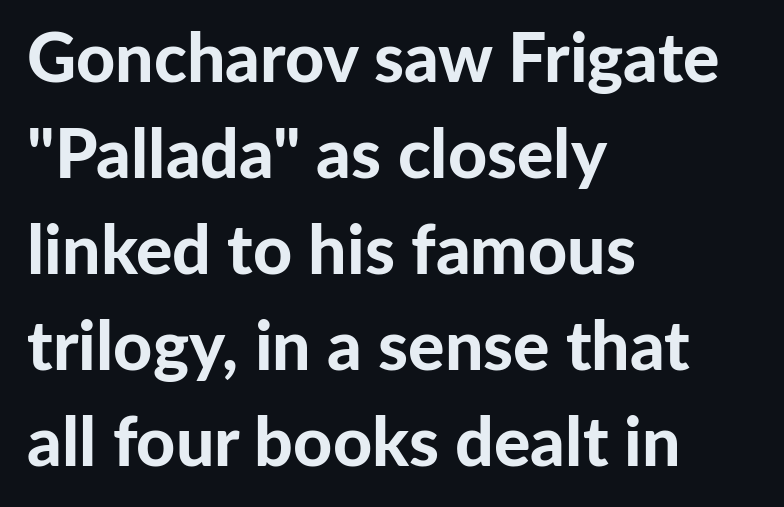
This is heavy type, rendered in bold. Does the leading feel generous? No, just average. Is there any slant? The stems are plumb. Serifs: no, the terminals of the letterforms are clean.
